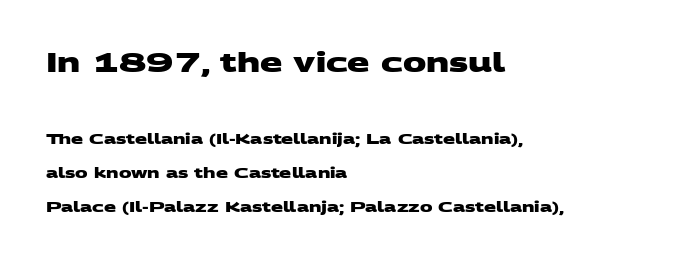
The image shows 26 px bold type; set left-aligned, loose line spacing (2.43x), normal letter spacing, not underlined; the first (top) block is 1.86x larger.
